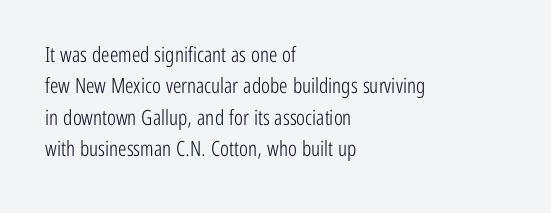
{"italic": "no", "bold": "no", "underline": "no", "align": "left", "line_spacing": "normal", "line_spacing_ratio": 1.49, "letter_spacing": "normal", "letter_spacing_em": 0.0, "glyph_px": 21}
